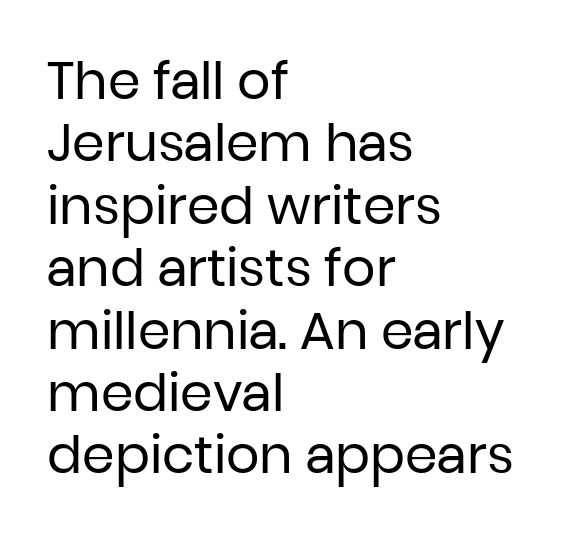
{"serif": "no", "italic": "no", "bold": "no", "weight": "regular", "width": "normal", "stroke_contrast": "low", "x_height": "medium", "monospaced": "no", "underline": "no", "align": "left", "line_spacing_ratio": 1.2, "letter_spacing": "normal", "letter_spacing_em": 0.0, "glyph_px": 52}
